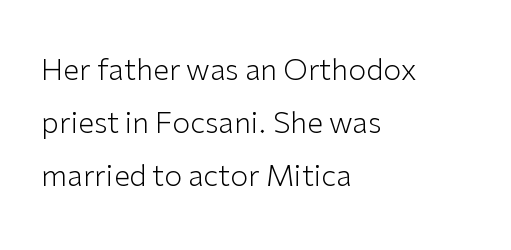
You could not count columns in this text — the font is proportionally spaced. Unlike italic type, these characters show no tilt at all. The foot of each line stays bare and open. A classic flush-left, rag-right setting is used for this passage. There is no visible air inserted between adjacent glyphs.
